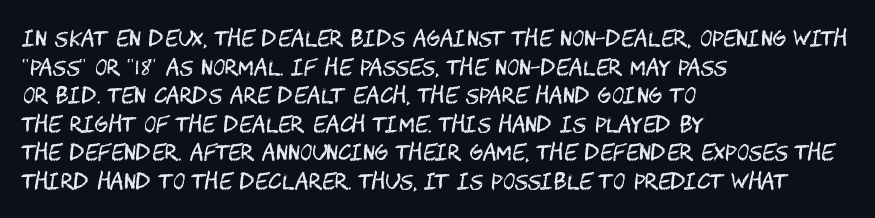
{"italic": "no", "bold": "no", "underline": "no", "align": "left", "line_spacing": "normal", "line_spacing_ratio": 1.36, "letter_spacing": "normal", "letter_spacing_em": 0.0, "glyph_px": 21}
